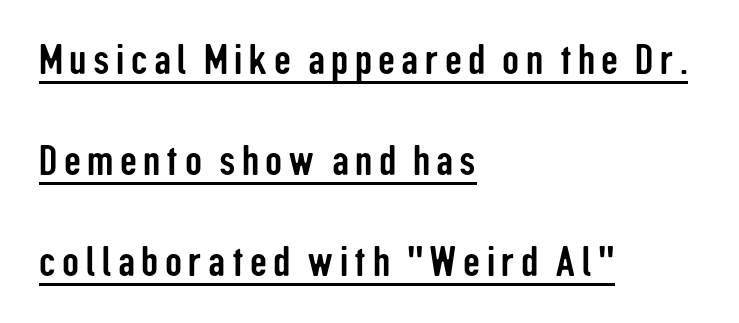
The type sits square on the baseline with zero lean. The paragraph shown leans on its left margin. Does the type have serifs? No, each stem ends abruptly. These lines stand farther apart than default settings would place them. Think of a printed novel: that variable character pitch is what you see here. Beneath each row of characters lies a ruled line.
